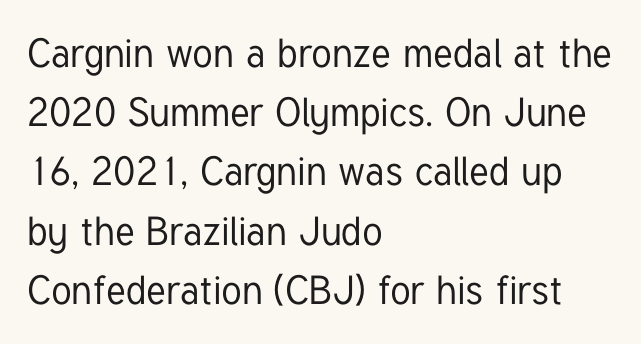
Successive baselines arrive at the customary interval. A sans-serif font was chosen for this passage. Compared with a centered layout, this one pins lines to the left instead. Do the letters lean? They stand straight. This sample has the flowing, uneven cadence of proportional lettering. How are the letters spaced? Ordinarily, with no added tracking.
